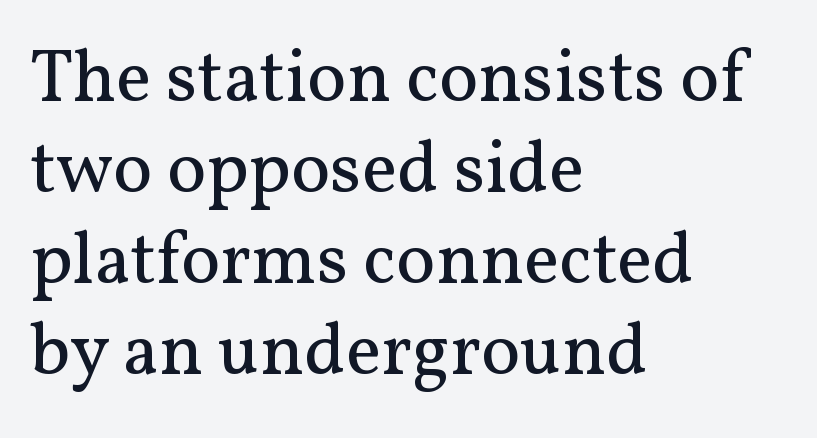
You can tell from the footed stems that serif type was used. The rag falls on the right side of this text block. Summary of weight: not heavy and not bold. Looks like regular typesetting: each glyph gets only the width it needs. No italicization has been applied; the sample stays upright. This rendering features lettering with no underline.
